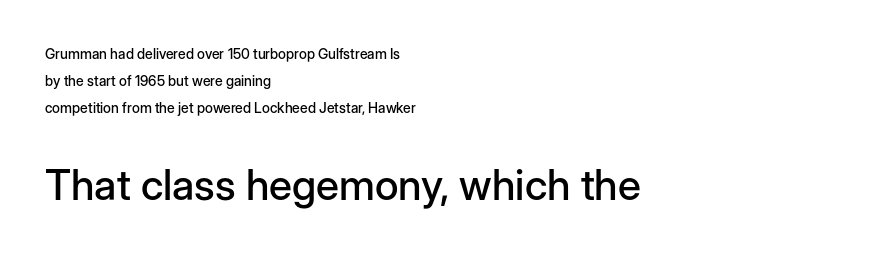
{"serif": "no", "italic": "no", "width": "normal", "stroke_contrast": "low", "x_height": "medium", "monospaced": "no", "underline": "no", "align": "left", "line_spacing": "loose", "line_spacing_ratio": 1.92, "letter_spacing": "normal", "letter_spacing_em": 0.0, "larger_block": "second", "size_ratio": 3.0, "glyph_px": 42}
